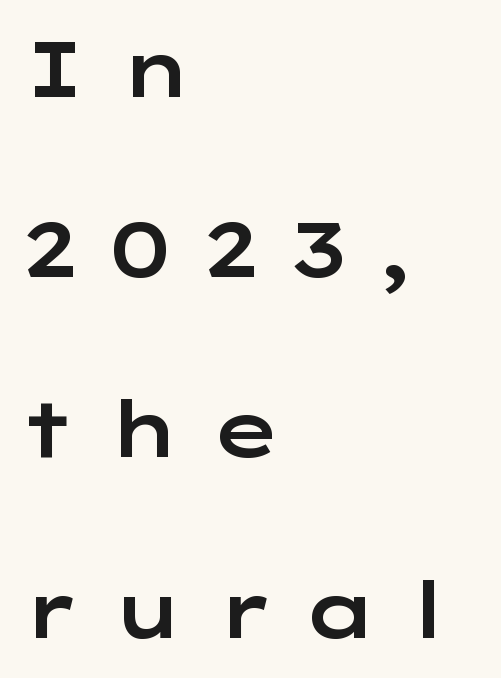
Q: Is the text italic (slanted)? A: No, it is upright.
Q: Is the typeface a serif or a sans-serif typeface? A: Sans-serif.
Q: Is the text underlined? A: No.
Q: How is the paragraph aligned? A: Left-aligned.
Q: Is the spacing between letters normal or unusually wide? A: Unusually wide.
Q: Is the spacing between lines tight, normal or loose? A: Loose.
Q: Width (condensed, normal, or wide)? A: Wide.
Q: Stroke contrast? A: Low.
Q: x-height? A: Medium.
Q: Monospaced? A: No.
